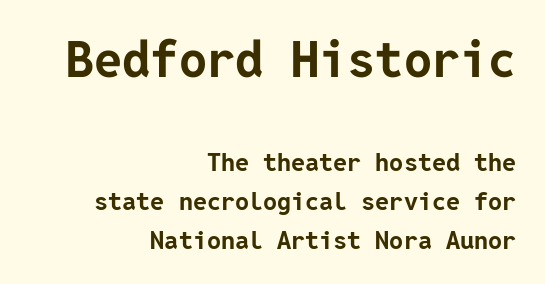
The image shows 50 px bold sans-serif type, upright; set right-aligned, normal line spacing (1.56x), normal letter spacing, not underlined; the first (top) block is 2.0x larger; low stroke contrast and a medium x-height.
